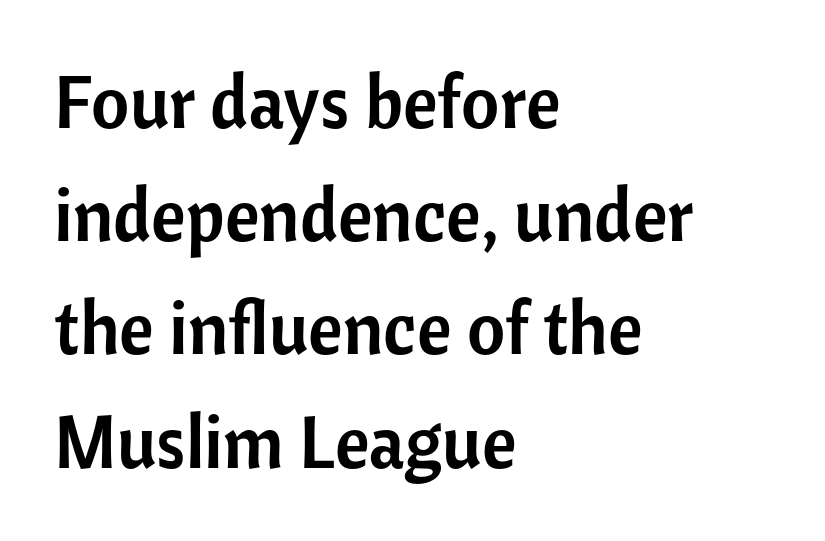
Nope, no serifs anywhere on these letters. You could not count columns in this text — the font is proportionally spaced. Bare-footed words on every line. Glyph-to-glyph distance matches everyday printed text.
